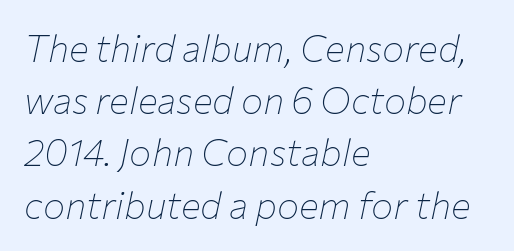
The letters look calm and open, with moderate or lighter stems. Quick note: underline off. Think of a printed novel: that variable character pitch is what you see here. Would a proofreader flag this as italicized? Yes. In CSS terms this would be text-align: left.
